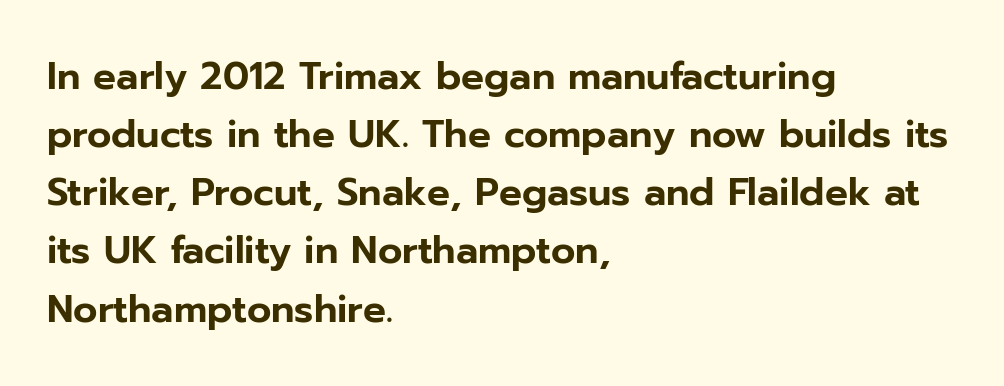
Tracking value appears to be zero — textbook default spacing. The letters carry no serifs — their stems end cleanly without finishing strokes. Regular leading. Check the space under the baseline: it is left empty. The lettering stays uniformly vertical, giving the passage a roman look.
